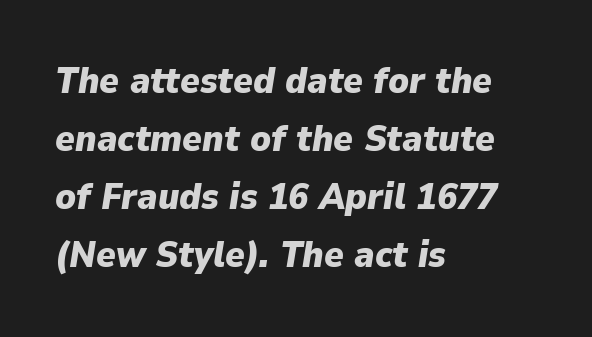
Q: Is the text bold? A: Yes.
Q: Is the text italic (slanted)? A: Yes, it leans right by about 9 degrees.
Q: Is the text underlined? A: No.
Q: How is the paragraph aligned? A: Left-aligned.
Q: Is the spacing between letters normal or unusually wide? A: Normal.
Q: Is the spacing between lines tight, normal or loose? A: Normal.
Q: Width (condensed, normal, or wide)? A: Normal.
Q: Stroke contrast? A: Low.
Q: x-height? A: Medium.
Q: Monospaced? A: No.
